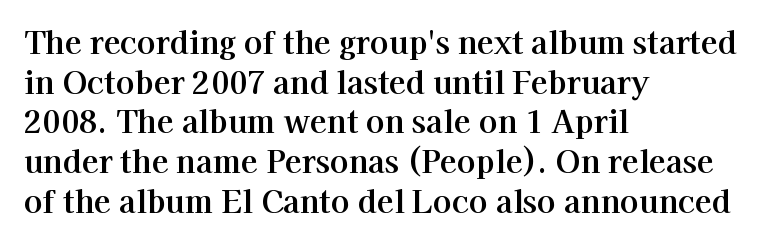
The image shows 31 px serif type, upright; set left-aligned, normal line spacing (1.28x), normal letter spacing, not underlined; high stroke contrast and a medium x-height.
